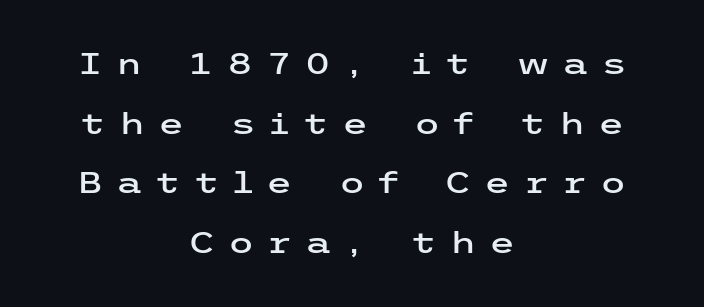
{"serif": "no", "italic": "no", "width": "wide", "stroke_contrast": "low", "x_height": "medium", "underline": "no", "align": "center", "line_spacing": "loose", "line_spacing_ratio": 1.99, "letter_spacing": "wide", "letter_spacing_em": 0.42, "glyph_px": 30}
